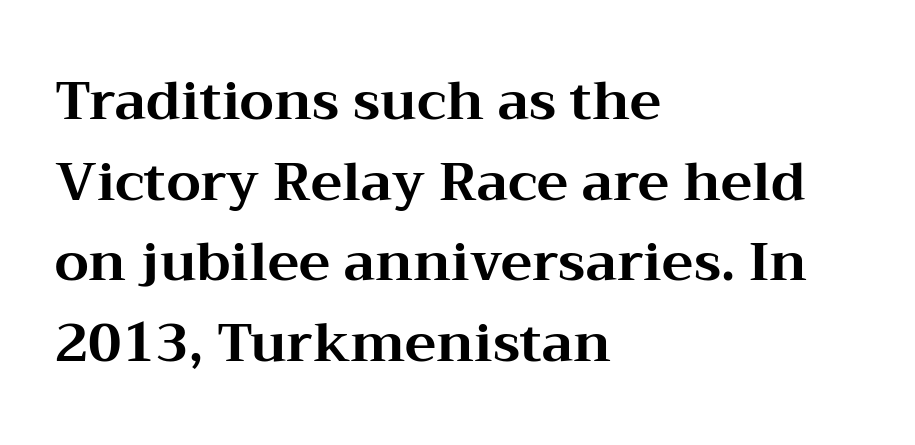
{"serif": "yes", "italic": "no", "bold": "yes", "weight": "bold", "width": "wide", "stroke_contrast": "medium", "x_height": "medium", "monospaced": "no", "underline": "no", "align": "left", "line_spacing": "normal", "line_spacing_ratio": 1.52, "letter_spacing": "normal", "letter_spacing_em": 0.0, "glyph_px": 53}
